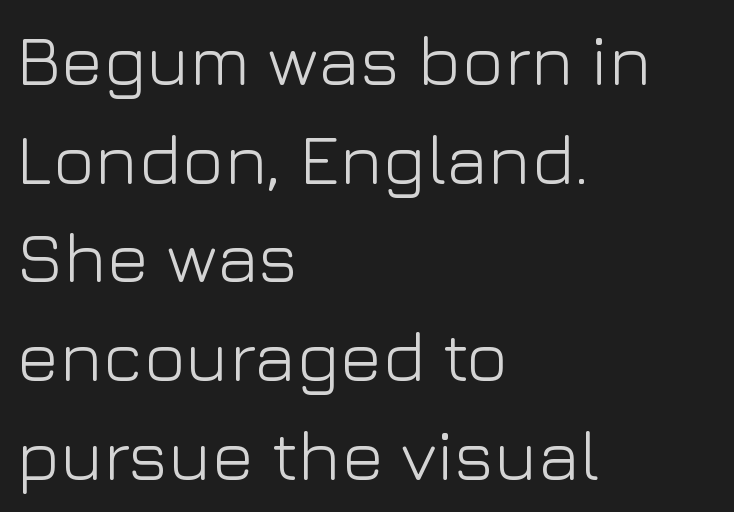
No italicization has been applied; the sample stays upright. Interline gaps are of average width in this sample. These lines are composed in type without serifs. The area under the type is left untouched. Is the letter spacing exaggerated? No — it looks like the ordinary default. Horizontally, the lines are justified to the leading edge only.
